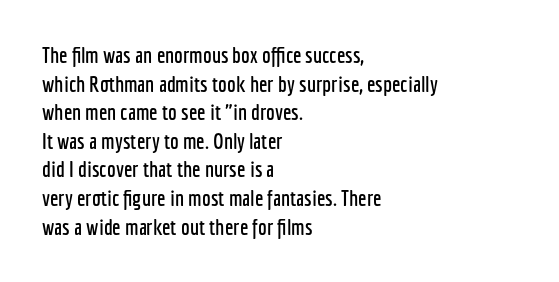
A normal amount of white space separates one row of letters from the next. Unmarked baselines from the first word to the last. These lines were composed using upright roman letters. Compared with typical body copy, the letter spacing here is the same. Line beginnings align vertically; line endings do not.
